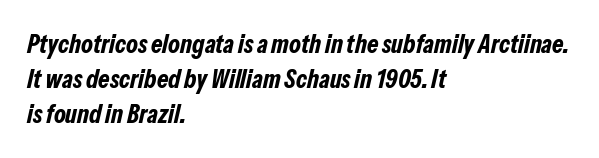
Q: Is the text bold? A: Yes.
Q: Is the text italic (slanted)? A: Yes, it leans right by about 13 degrees.
Q: Is the text underlined? A: No.
Q: How is the paragraph aligned? A: Left-aligned.
Q: Is the spacing between letters normal or unusually wide? A: Normal.
Q: Is the spacing between lines tight, normal or loose? A: Normal.
